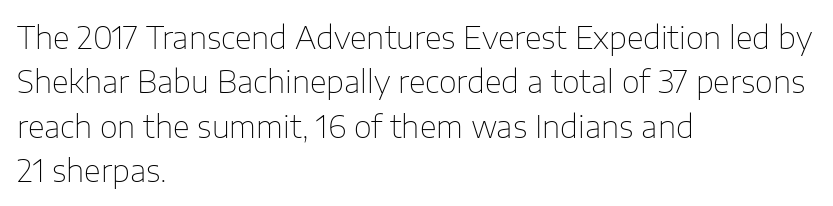
{"serif": "no", "italic": "no", "bold": "no", "weight": "thin", "width": "normal", "stroke_contrast": "low", "x_height": "medium", "monospaced": "no", "underline": "no", "align": "left", "line_spacing": "normal", "line_spacing_ratio": 1.43, "letter_spacing": "normal", "letter_spacing_em": 0.0, "glyph_px": 31}
